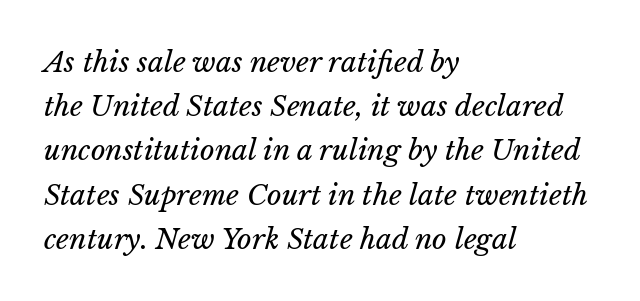
The image shows 28 px regular-weight type, italic (leaning right); set left-aligned, normal line spacing (1.58x), normal letter spacing, not underlined; low stroke contrast and a medium x-height.
